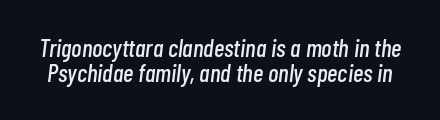
Q: Is the text italic (slanted)? A: Yes, it leans right by about 7 degrees.
Q: Is the text underlined? A: No.
Q: Is the spacing between letters normal or unusually wide? A: Normal.
Q: Is the spacing between lines tight, normal or loose? A: Tight.
